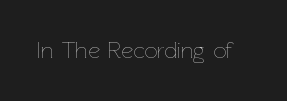
Q: Is the text bold? A: No.
Q: Is the text italic (slanted)? A: No, it is upright.
Q: Is the text underlined? A: No.
Q: Is the spacing between letters normal or unusually wide? A: Normal.
